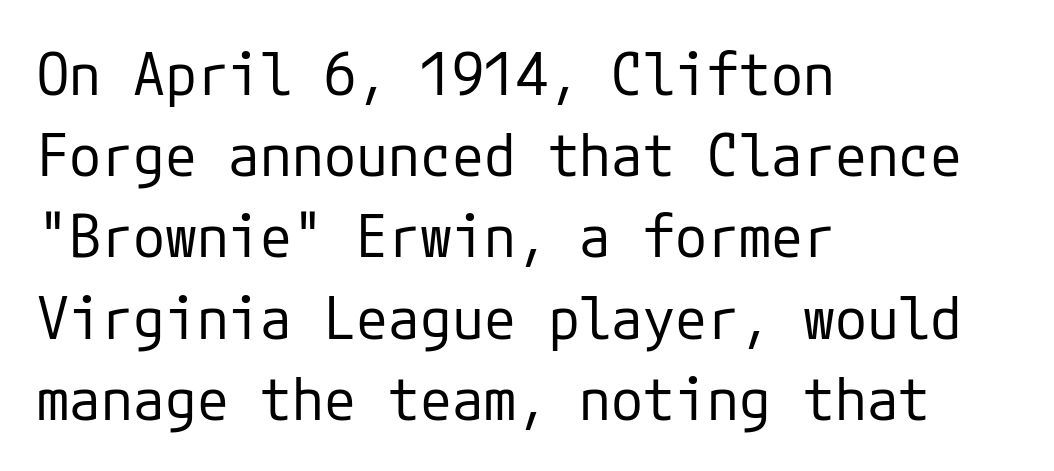
The image shows 58 px regular-weight sans-serif type, upright; set left-aligned, normal line spacing (1.4x), normal letter spacing, not underlined; low stroke contrast and a medium x-height.
